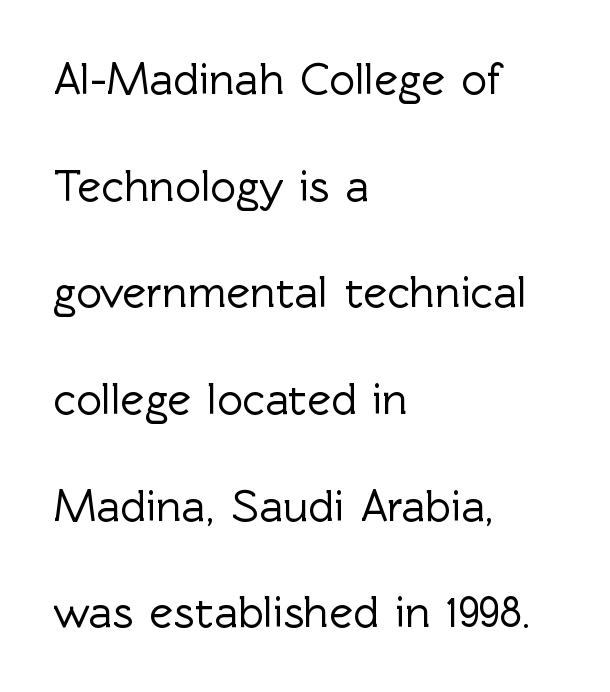
{"serif": "no", "italic": "no", "width": "normal", "x_height": "medium", "monospaced": "no", "underline": "no", "align": "left", "line_spacing": "loose", "line_spacing_ratio": 2.37, "letter_spacing": "normal", "letter_spacing_em": 0.0, "glyph_px": 45}
